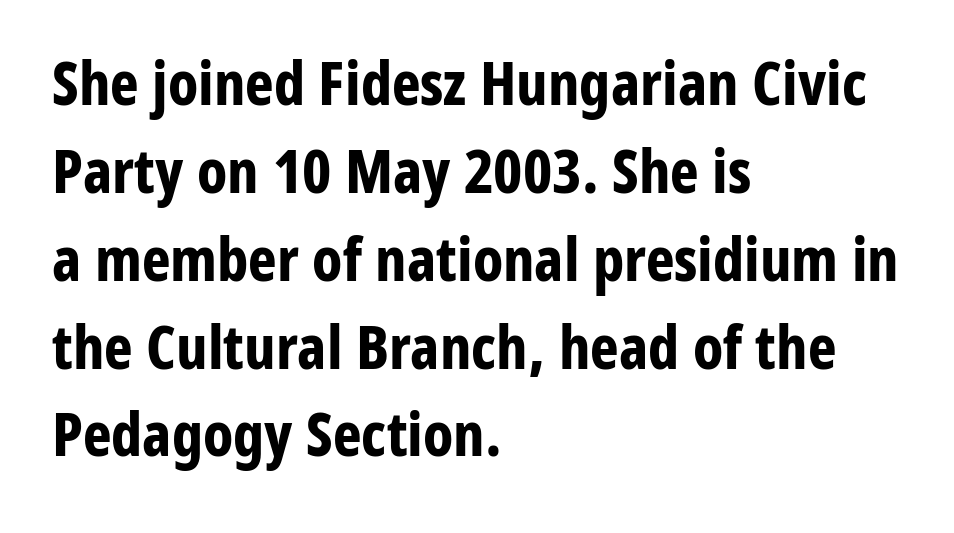
{"serif": "no", "italic": "no", "bold": "yes", "weight": "bold", "width": "condensed", "stroke_contrast": "low", "x_height": "medium", "monospaced": "no", "underline": "no", "align": "left", "line_spacing": "normal", "line_spacing_ratio": 1.44, "letter_spacing": "normal", "letter_spacing_em": 0.0, "glyph_px": 61}
